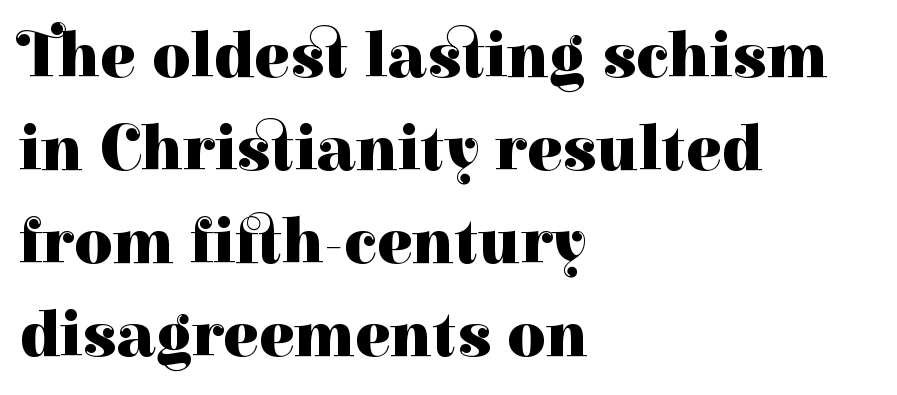
{"serif": "yes", "italic": "no", "bold": "yes", "weight": "heavy", "width": "normal", "stroke_contrast": "high", "x_height": "medium", "monospaced": "no", "underline": "no", "align": "left", "line_spacing": "normal", "line_spacing_ratio": 1.41, "letter_spacing": "normal", "letter_spacing_em": 0.0, "glyph_px": 66}
